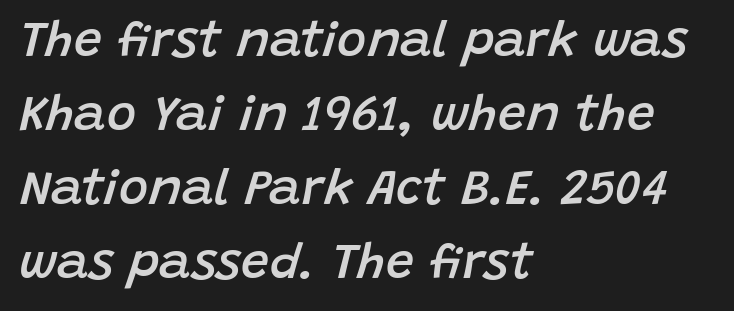
Q: Is the text bold? A: Semi-bold.
Q: Is the text italic (slanted)? A: Yes, it leans right by about 15 degrees.
Q: Is the text underlined? A: No.
Q: How is the paragraph aligned? A: Left-aligned.
Q: Is the spacing between letters normal or unusually wide? A: Normal.
Q: Is the spacing between lines tight, normal or loose? A: Normal.
Q: Width (condensed, normal, or wide)? A: Normal.
Q: Stroke contrast? A: Low.
Q: x-height? A: Large.
Q: Monospaced? A: No.
